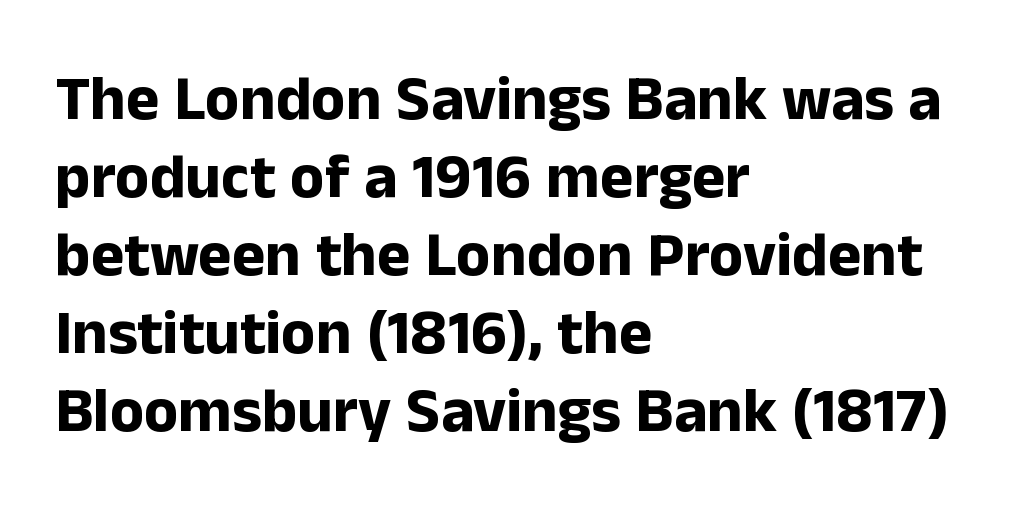
{"serif": "no", "italic": "no", "bold": "yes", "weight": "bold", "width": "normal", "stroke_contrast": "low", "x_height": "medium", "monospaced": "no", "underline": "no", "align": "left", "line_spacing_ratio": 1.24, "letter_spacing": "normal", "letter_spacing_em": 0.0, "glyph_px": 63}
